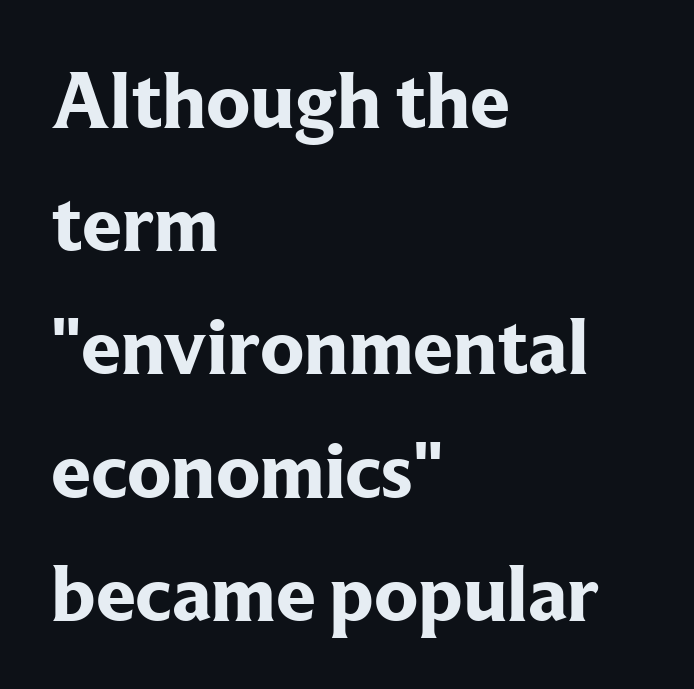
{"serif": "yes", "italic": "no", "bold": "yes", "weight": "bold", "width": "normal", "stroke_contrast": "low", "x_height": "medium", "monospaced": "no", "underline": "no", "align": "left", "line_spacing": "normal", "line_spacing_ratio": 1.54, "letter_spacing": "normal", "letter_spacing_em": 0.0, "glyph_px": 80}
